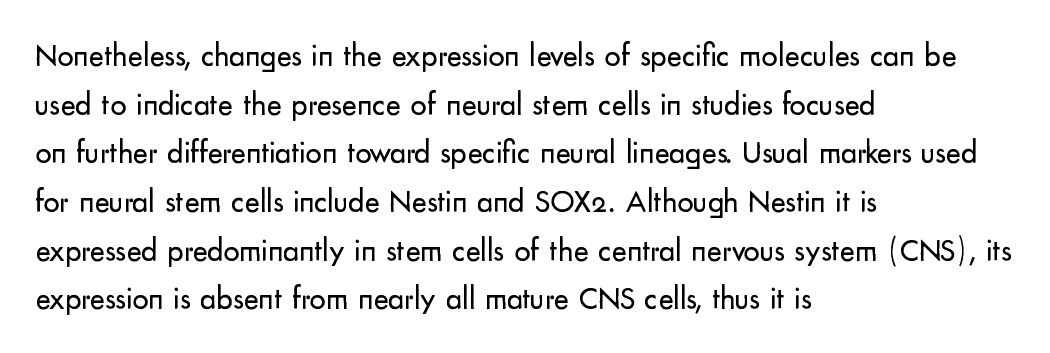
The image shows 32 px regular-weight sans-serif type, upright; set left-aligned, normal line spacing (1.52x), normal letter spacing, not underlined; low stroke contrast and a small x-height.
